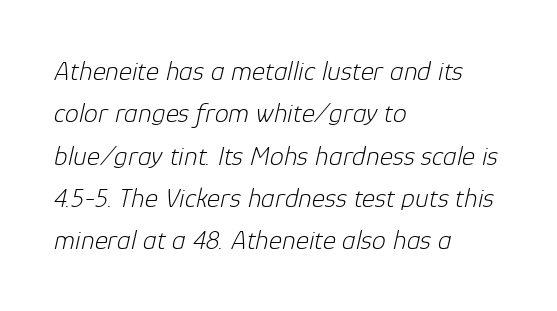
Q: Is the text bold? A: No.
Q: Is the text italic (slanted)? A: Yes, it leans right by about 12 degrees.
Q: Is the text underlined? A: No.
Q: How is the paragraph aligned? A: Left-aligned.
Q: Is the spacing between letters normal or unusually wide? A: Normal.
Q: Is the spacing between lines tight, normal or loose? A: Normal.
Q: Width (condensed, normal, or wide)? A: Normal.
Q: Stroke contrast? A: Low.
Q: x-height? A: Medium.
Q: Monospaced? A: No.
